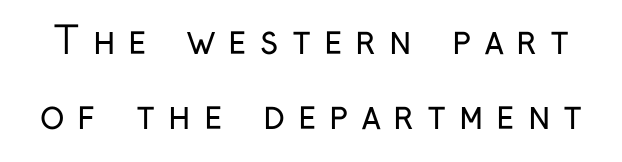
{"serif": "no", "italic": "no", "bold": "no", "weight": "regular", "width": "condensed", "stroke_contrast": "low", "x_height": "medium", "monospaced": "no", "underline": "no", "line_spacing": "loose", "line_spacing_ratio": 2.04, "letter_spacing": "wide", "letter_spacing_em": 0.35, "glyph_px": 37}
